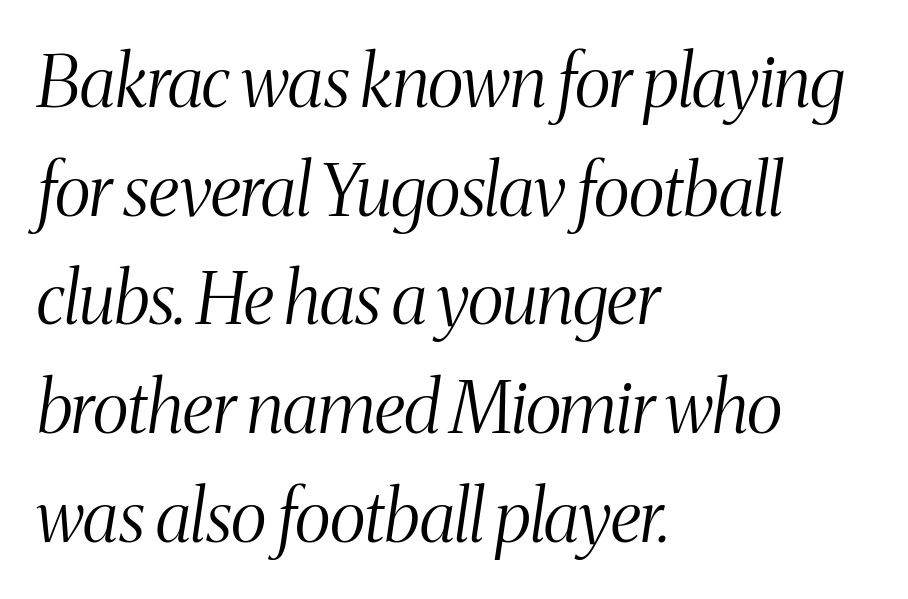
{"serif": "yes", "italic": "yes", "lean": "right", "slant_degrees": 8, "bold": "no", "weight": "light", "width": "condensed", "stroke_contrast": "medium", "x_height": "medium", "monospaced": "no", "underline": "no", "align": "left", "line_spacing": "normal", "line_spacing_ratio": 1.53, "letter_spacing": "normal", "letter_spacing_em": 0.0, "glyph_px": 71}
